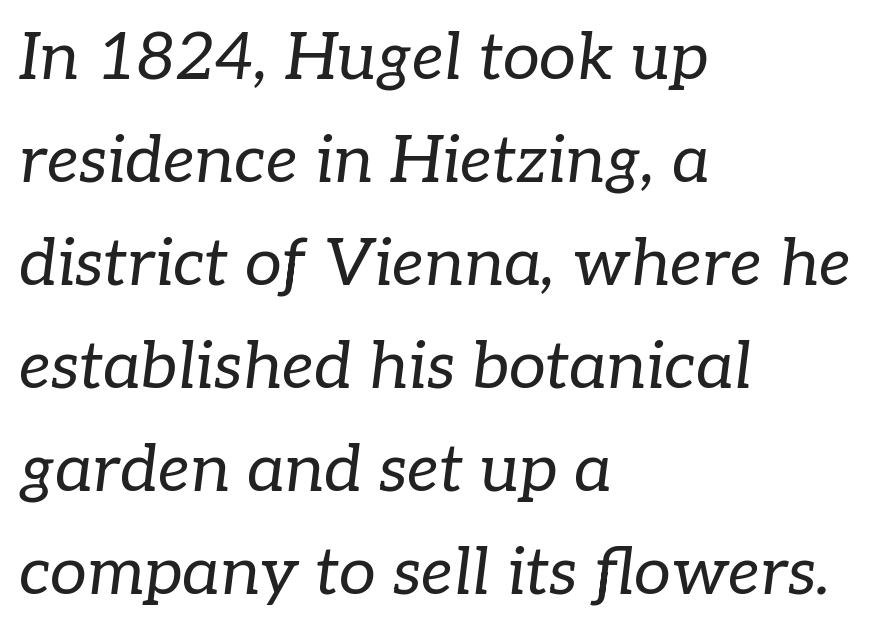
{"serif": "yes", "italic": "yes", "lean": "right", "slant_degrees": 7, "bold": "no", "weight": "regular", "width": "normal", "stroke_contrast": "low", "x_height": "medium", "monospaced": "no", "underline": "no", "align": "left", "line_spacing": "normal", "line_spacing_ratio": 1.56, "letter_spacing": "normal", "letter_spacing_em": 0.0, "glyph_px": 66}
